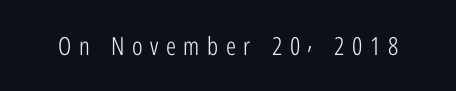
Observe the wide spacing: letters keep a clear distance from each other. Do the letters lean? They stand straight. Only glyphs here, with clear space below each row. Weight: not bold — regular or lighter.
